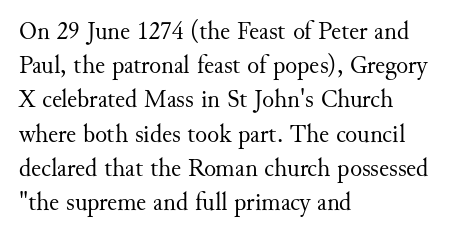
The area under the type is left untouched. A roman cut, with each character standing at attention. Observe the ordinary spacing: letters are neighbours, not strangers. Notice how the passage keeps a crisp vertical edge on the left only.
